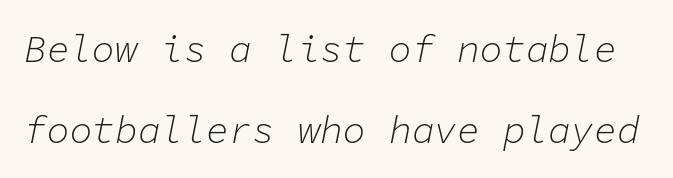
{"italic": "yes", "lean": "right", "slant_degrees": 11, "bold": "no", "weight": "light", "width": "normal", "stroke_contrast": "low", "x_height": "medium", "monospaced": "yes", "underline": "no", "line_spacing": "loose", "line_spacing_ratio": 2.13, "letter_spacing": "normal", "letter_spacing_em": 0.0, "glyph_px": 38}
